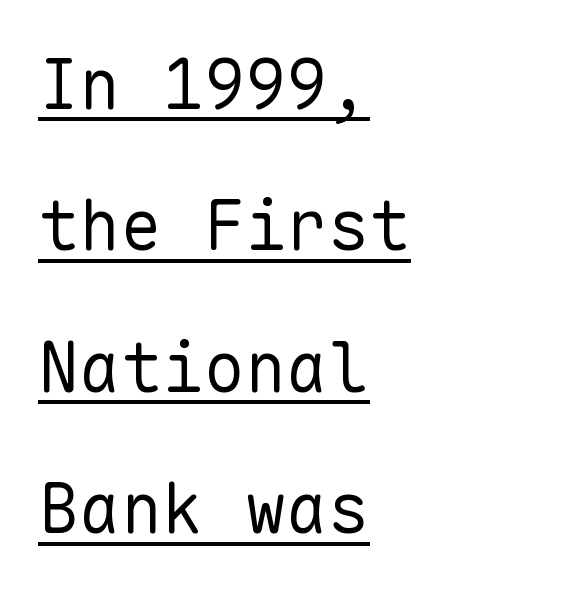
Q: Is the text bold? A: No.
Q: Is the text italic (slanted)? A: No, it is upright.
Q: Is the typeface a serif or a sans-serif typeface? A: Sans-serif.
Q: Is the text underlined? A: Yes.
Q: How is the paragraph aligned? A: Left-aligned.
Q: Is the spacing between letters normal or unusually wide? A: Normal.
Q: Is the spacing between lines tight, normal or loose? A: Loose.
Q: Width (condensed, normal, or wide)? A: Normal.
Q: Stroke contrast? A: Low.
Q: x-height? A: Medium.
Q: Monospaced? A: Yes.
